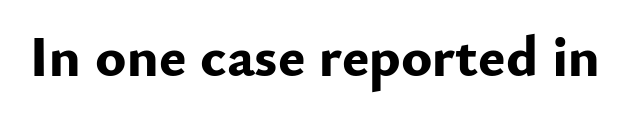
Q: Is the text bold? A: Yes.
Q: Is the text italic (slanted)? A: No, it is upright.
Q: Is the typeface a serif or a sans-serif typeface? A: Sans-serif.
Q: Is the text underlined? A: No.
Q: Is the spacing between letters normal or unusually wide? A: Normal.
Q: Width (condensed, normal, or wide)? A: Normal.
Q: Stroke contrast? A: Low.
Q: x-height? A: Small.
Q: Monospaced? A: No.
